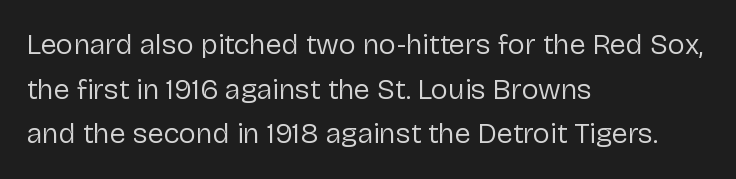
Q: Is the text bold? A: No.
Q: Is the text italic (slanted)? A: No, it is upright.
Q: Is the typeface a serif or a sans-serif typeface? A: Sans-serif.
Q: Is the text underlined? A: No.
Q: How is the paragraph aligned? A: Left-aligned.
Q: Is the spacing between letters normal or unusually wide? A: Normal.
Q: Is the spacing between lines tight, normal or loose? A: Normal.
Q: Width (condensed, normal, or wide)? A: Normal.
Q: Stroke contrast? A: Low.
Q: x-height? A: Medium.
Q: Monospaced? A: No.
